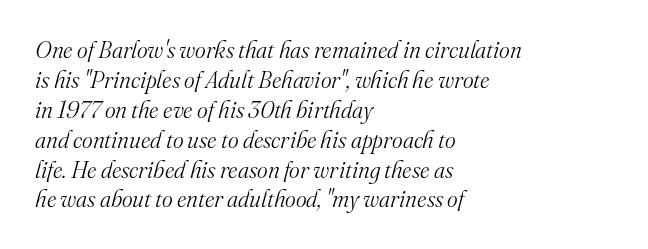
The image shows 23 px text type, italic (leaning right); set left-aligned, normal line spacing (1.3x), normal letter spacing, not underlined.
